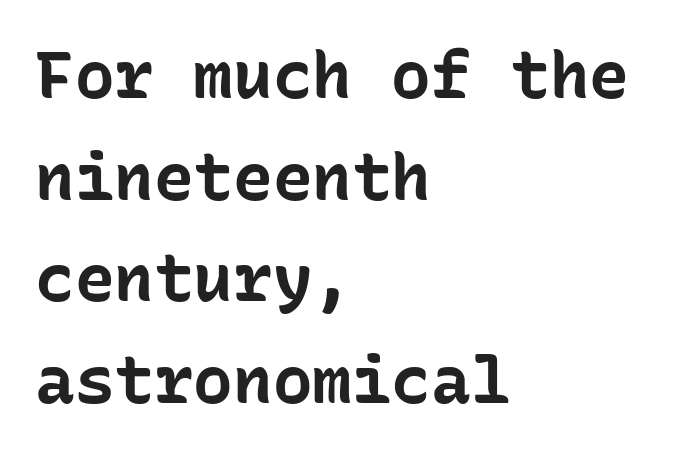
Font category for this specimen: sans-serif. The passage shown is not underscored anywhere. You'd pick this weight for a headline — it's a proper bold. The letters march in equal steps, a hallmark of fixed-pitch type. Regarding leading, the lines here are spaced in the standard way. Left-aligned paragraph, ragged on the right.
